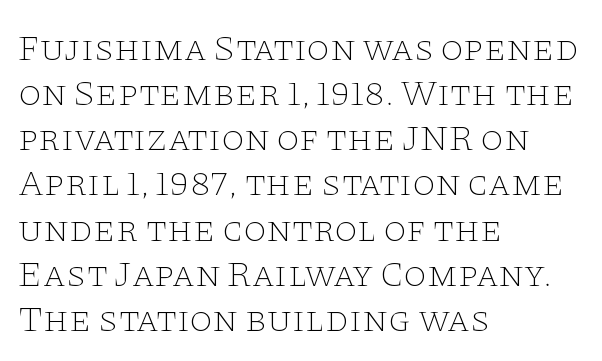
The image shows 37 px thin, wide serif type, upright; set left-aligned, line spacing 1.22x, normal letter spacing, not underlined; low stroke contrast and a large x-height.
